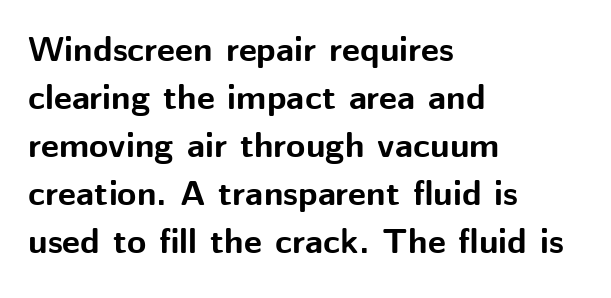
The image shows 35 px bold sans-serif type, upright; set left-aligned, normal line spacing (1.37x), normal letter spacing, not underlined; medium stroke contrast and a medium x-height.
